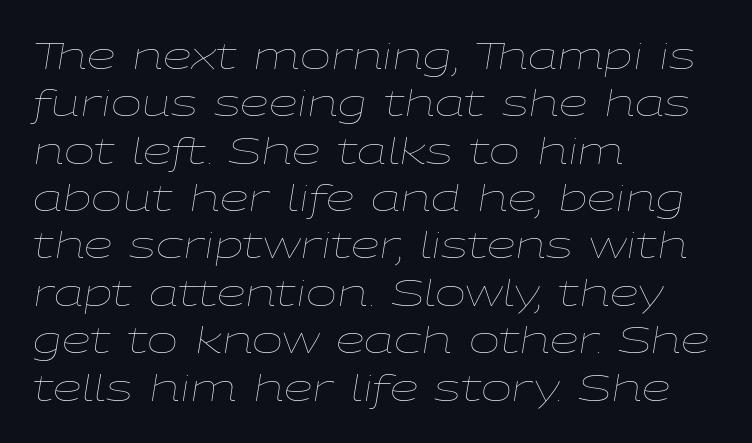
The image shows 37 px thin, wide type, italic (leaning right); set left-aligned, normal line spacing (1.28x), normal letter spacing, not underlined; low stroke contrast and a medium x-height.
